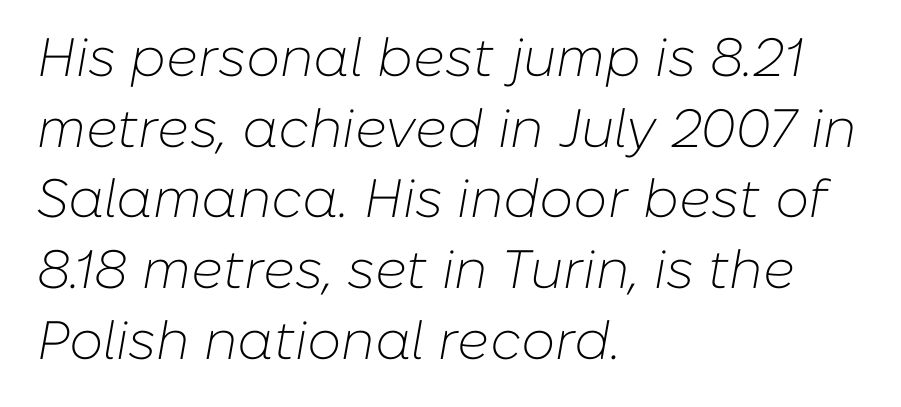
What's the leading like? Ordinary, nothing unusual. Every character sits at an angle, as italics do. Do the characters align in a grid? No, the font is proportional. Underline: absent. Is the letter spacing exaggerated? No — it looks like the ordinary default. Is the block centered? No — it sits flush against the left margin.
